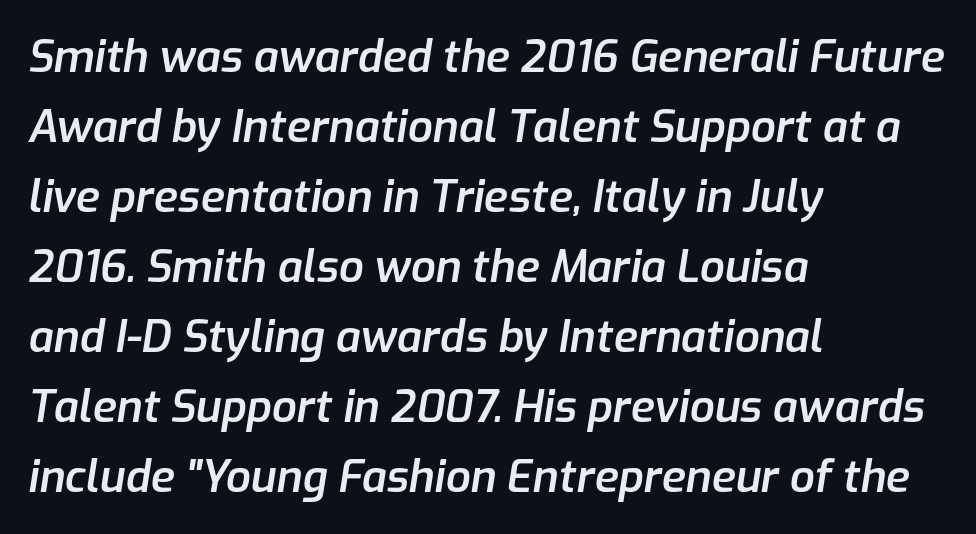
Would a proofreader flag this as italicized? Yes. These lines are set flush left with a ragged right edge. Look at the stroke-to-counter ratio: somewhat heavy, a semibold. The face used here is proportionally spaced, like ordinary book or web type. Short note: letters normally spaced. Honestly, there is no underline to notice here at all.
